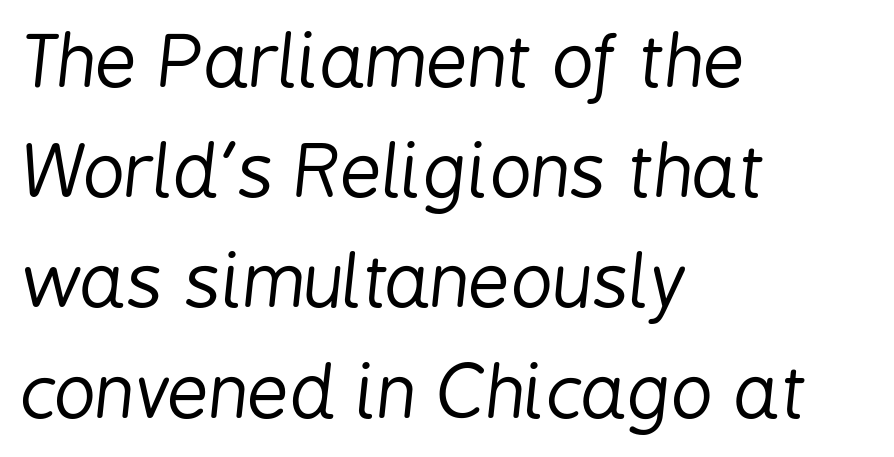
The image shows 73 px regular-weight, condensed type, italic (leaning right); set left-aligned, normal line spacing (1.51x), normal letter spacing, not underlined; low stroke contrast and a medium x-height.
